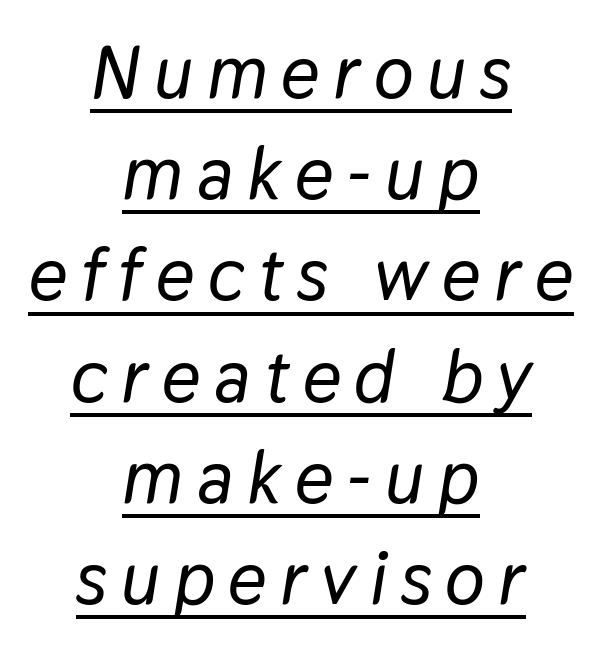
{"italic": "yes", "lean": "right", "slant_degrees": 9, "width": "normal", "stroke_contrast": "low", "x_height": "medium", "monospaced": "no", "underline": "yes", "align": "center", "line_spacing": "normal", "line_spacing_ratio": 1.35, "glyph_px": 75}
